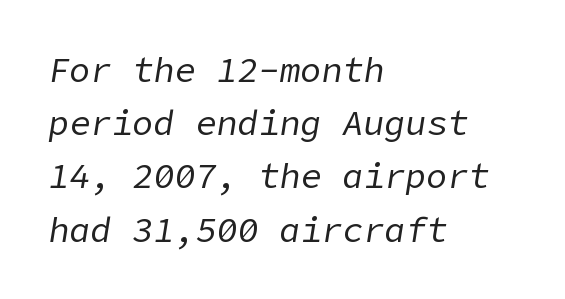
Each new line begins a customary step beneath the previous one. Quick note: underline off. These lines stack with their left ends in a neat column. The axis of the letterforms is tilted away from vertical. Compared with a typical body face, this is equally light or lighter still.
